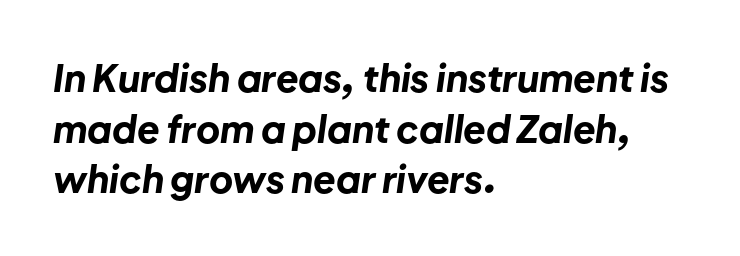
Q: Is the text bold? A: Yes.
Q: Is the text italic (slanted)? A: Yes, it leans right by about 8 degrees.
Q: Is the text underlined? A: No.
Q: How is the paragraph aligned? A: Left-aligned.
Q: Is the spacing between letters normal or unusually wide? A: Normal.
Q: Is the spacing between lines tight, normal or loose? A: Normal.
Q: Width (condensed, normal, or wide)? A: Normal.
Q: Stroke contrast? A: Low.
Q: x-height? A: Medium.
Q: Monospaced? A: No.
